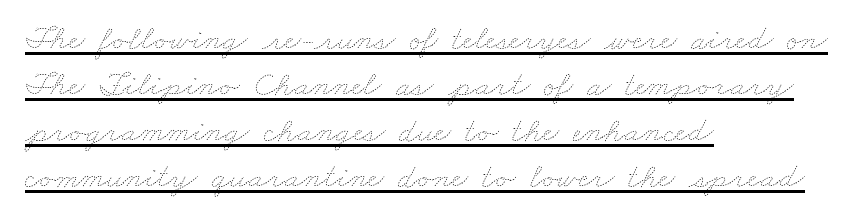
Q: Is the text bold? A: No.
Q: Is the text underlined? A: Yes.
Q: How is the paragraph aligned? A: Left-aligned.
Q: Is the spacing between letters normal or unusually wide? A: Normal.
Q: Is the spacing between lines tight, normal or loose? A: Normal.
Q: Width (condensed, normal, or wide)? A: Wide.
Q: Stroke contrast? A: Low.
Q: x-height? A: Small.
Q: Monospaced? A: No.
